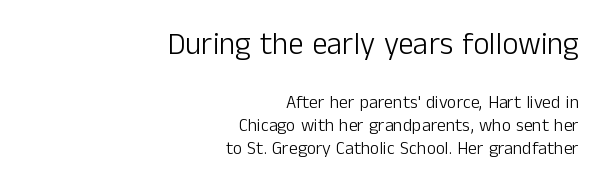
{"serif": "no", "italic": "no", "bold": "no", "weight": "light", "width": "normal", "stroke_contrast": "low", "x_height": "medium", "monospaced": "no", "underline": "no", "align": "right", "line_spacing": "normal", "line_spacing_ratio": 1.27, "letter_spacing": "normal", "letter_spacing_em": 0.0, "larger_block": "first", "size_ratio": 1.72, "glyph_px": 31}
